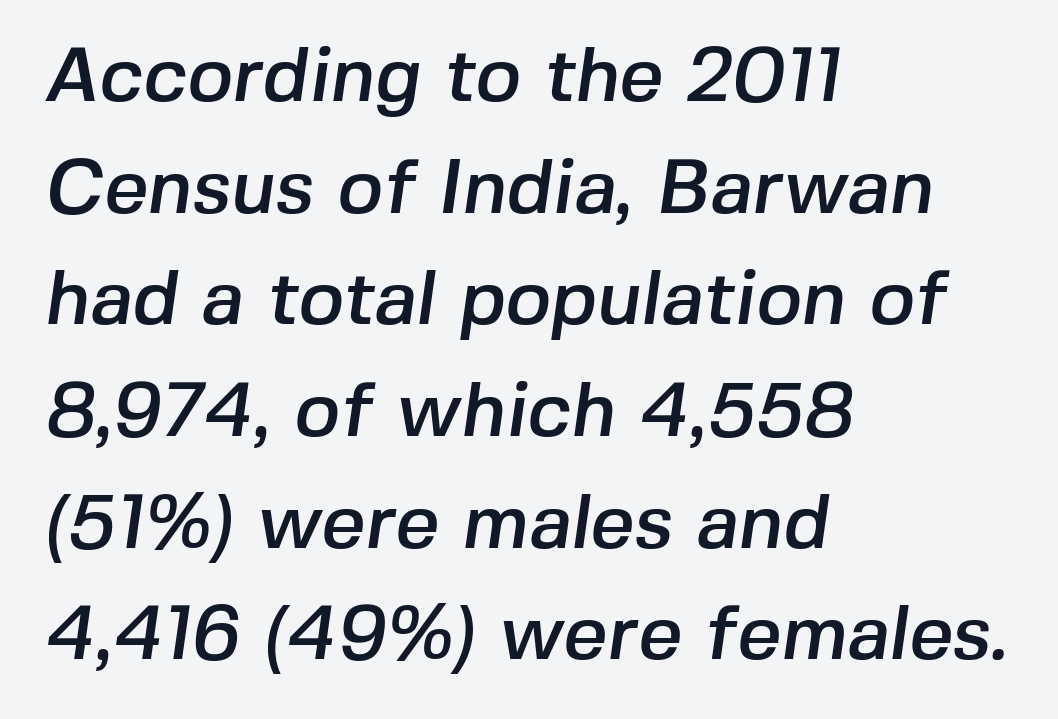
The font family rendered here belongs to the sans-serif group. Proportional: the letters do not fall into vertical columns. The space directly below the letters is spotless. Does the leading feel generous? No, just average. The text block is weighted toward the left margin, trailing off unevenly rightward. This sample uses plain, unmodified letter spacing.
